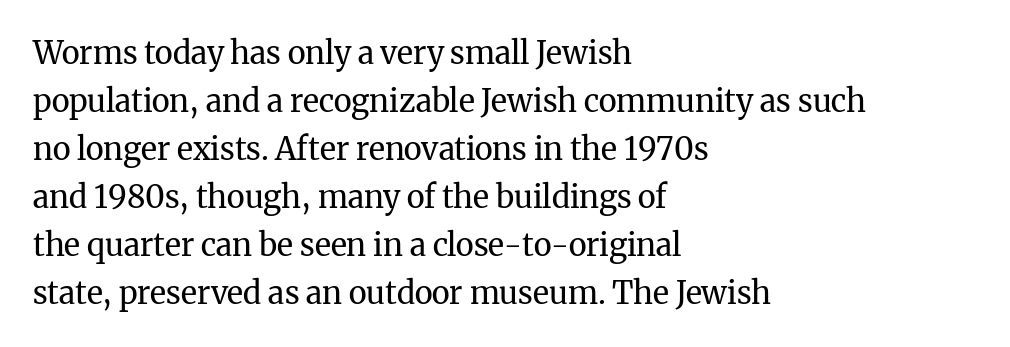
{"serif": "yes", "italic": "no", "bold": "no", "weight": "regular", "width": "normal", "stroke_contrast": "medium", "x_height": "medium", "monospaced": "no", "underline": "no", "align": "left", "line_spacing": "normal", "line_spacing_ratio": 1.55, "letter_spacing": "normal", "letter_spacing_em": 0.0, "glyph_px": 31}
